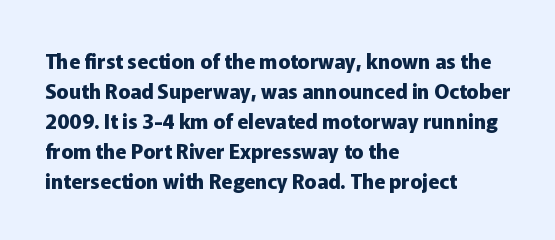
{"italic": "no", "bold": "yes", "underline": "no", "align": "left", "line_spacing": "normal", "line_spacing_ratio": 1.5, "letter_spacing": "normal", "letter_spacing_em": 0.0, "glyph_px": 20}
